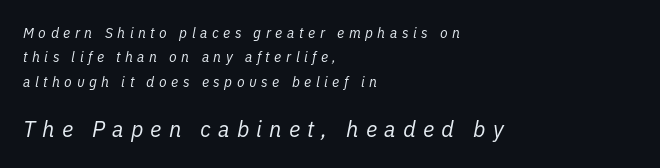
The image shows 22 px text type, italic (leaning right); set left-aligned, line spacing 1.75x, unusually wide letter spacing (+0.32 em), not underlined; the second (bottom) block is 1.57x larger.
